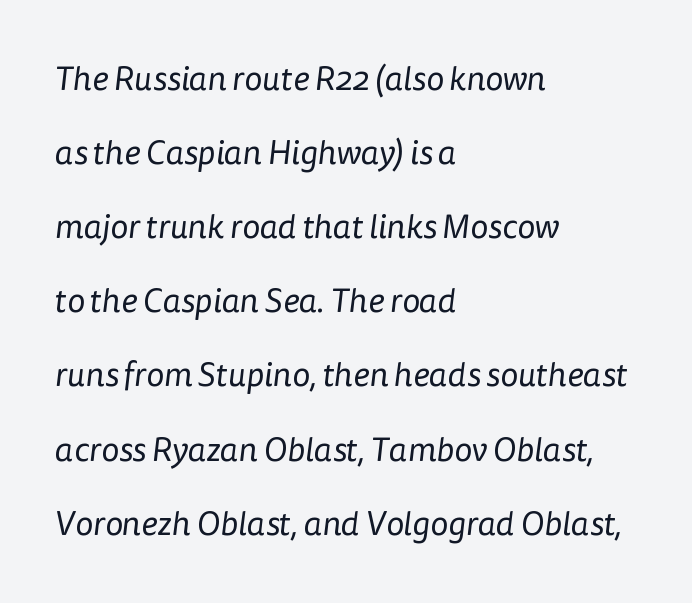
Q: Is the text bold? A: No.
Q: Is the typeface a serif or a sans-serif typeface? A: Sans-serif.
Q: Is the text underlined? A: No.
Q: How is the paragraph aligned? A: Left-aligned.
Q: Is the spacing between letters normal or unusually wide? A: Normal.
Q: Is the spacing between lines tight, normal or loose? A: Loose.
Q: Width (condensed, normal, or wide)? A: Normal.
Q: Stroke contrast? A: Low.
Q: x-height? A: Medium.
Q: Monospaced? A: No.
